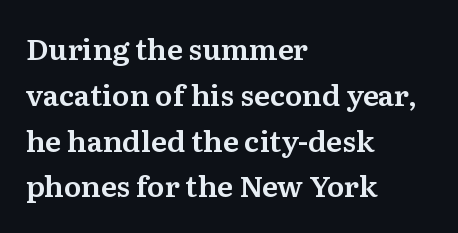
Lines of text with bare space underneath. The typesetter chose a ragged-right arrangement here. The letters advance in unequal steps, a hallmark of proportional type. The type family on display is of the serif kind. The rendering uses a moderate line-height, typical for paragraphs.
